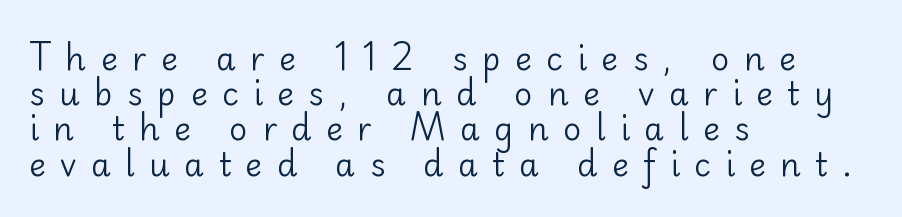
{"serif": "no", "italic": "no", "bold": "no", "weight": "regular", "width": "normal", "stroke_contrast": "low", "x_height": "small", "monospaced": "no", "underline": "no", "align": "left", "line_spacing": "tight", "line_spacing_ratio": 1.1, "letter_spacing": "wide", "letter_spacing_em": 0.45, "glyph_px": 32}
